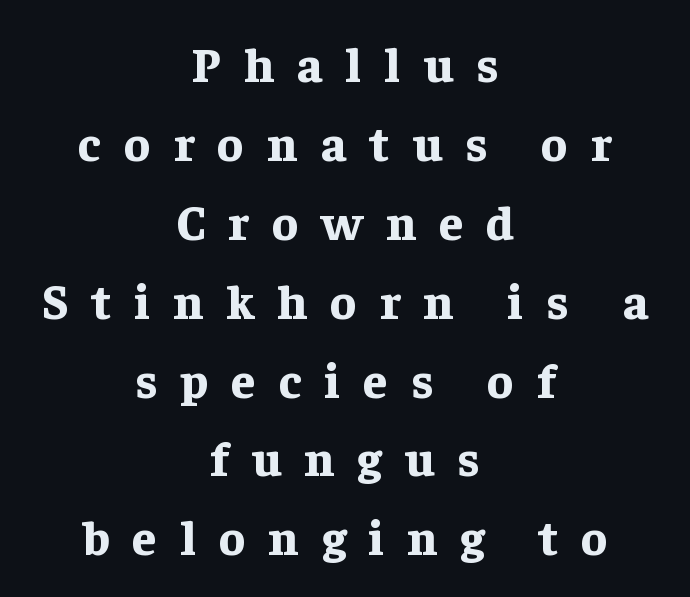
The rendering uses a moderate line-height, typical for paragraphs. Vertical strokes here are truly vertical. Strong, thick strokes mark this as bold type. The face used here is seriffed, in the tradition of book romans. One-word summary of the alignment: center.
